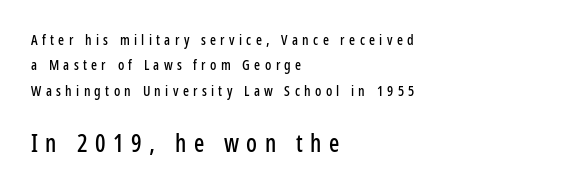
Rule under the text: the space is simply empty. In this sample the second text group is rendered at the bigger scale. A student would call this left alignment; a typographer would say flush left, rag right. Posture: straight, roman, zero tilt.
